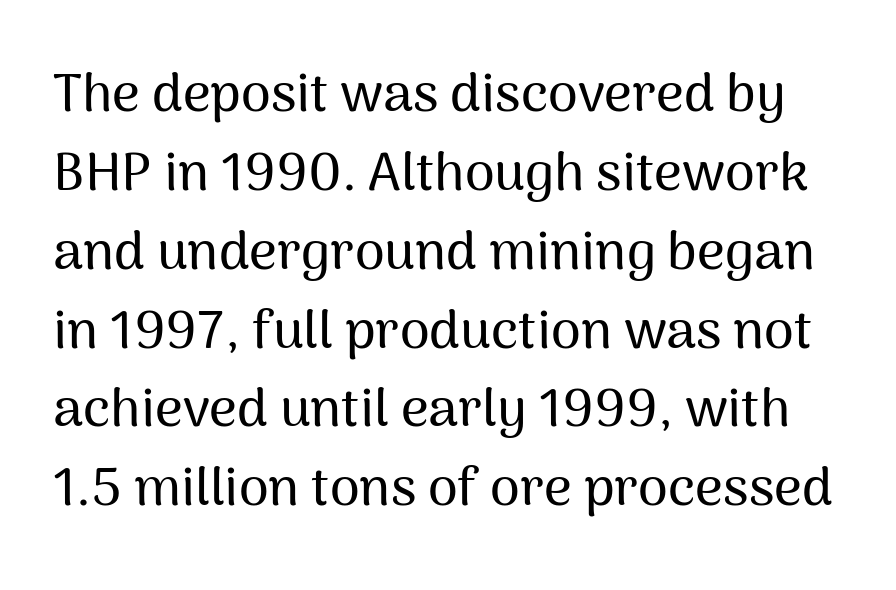
{"serif": "no", "italic": "no", "width": "normal", "stroke_contrast": "medium", "x_height": "medium", "monospaced": "no", "underline": "no", "line_spacing": "normal", "line_spacing_ratio": 1.46, "letter_spacing": "normal", "letter_spacing_em": 0.0, "glyph_px": 54}
